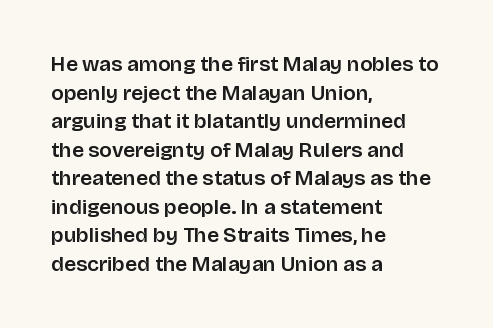
{"italic": "no", "underline": "no", "align": "left", "line_spacing": "normal", "line_spacing_ratio": 1.36, "letter_spacing": "normal", "letter_spacing_em": 0.0, "glyph_px": 21}
